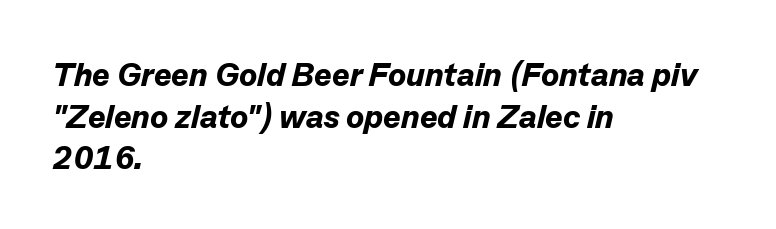
Descenders are the only things crossing below the line. The passage shown stacks its lines at a standard gap. A classic flush-left, rag-right setting is used for this passage. Standard letterfit; no display-style spreading of the glyphs. Heft: maximum for text — a bold. Note the varied advance widths — an 'i' is clearly narrower than an 'm'.
